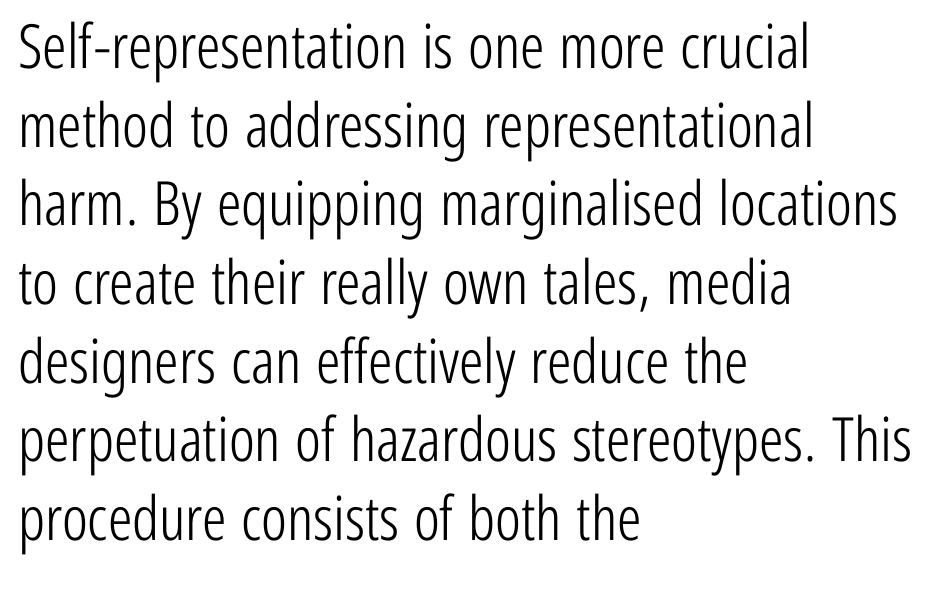
Each letter's strokes conclude bluntly, with no projecting serifs. A light-to-regular cut is what we see here. Default kerning and tracking; the words read as compact shapes. Normally led — the rows are evenly, conventionally spaced. The font's upright variant was chosen for this text.
